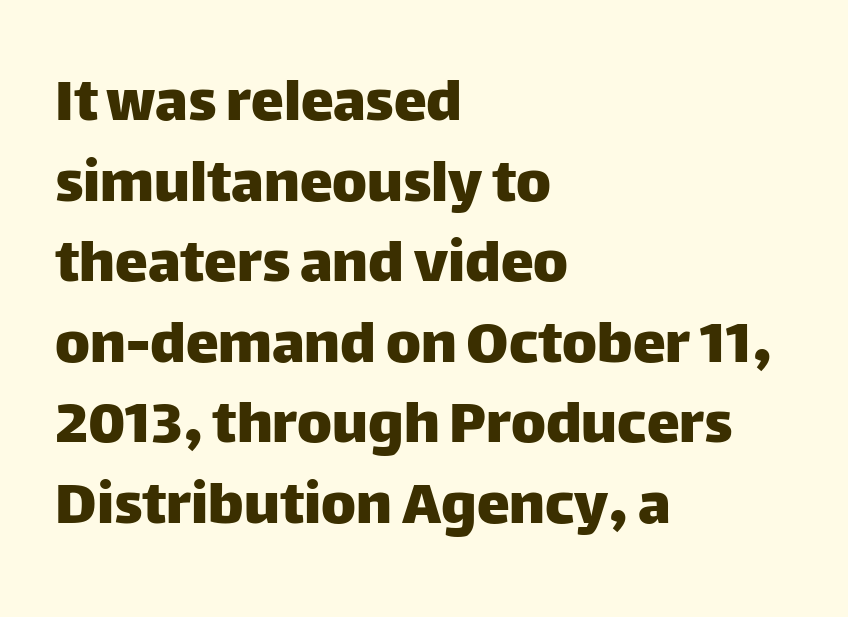
{"serif": "no", "italic": "no", "width": "normal", "stroke_contrast": "low", "x_height": "large", "monospaced": "no", "underline": "no", "align": "left", "line_spacing_ratio": 1.22, "letter_spacing": "normal", "letter_spacing_em": 0.0, "glyph_px": 66}
